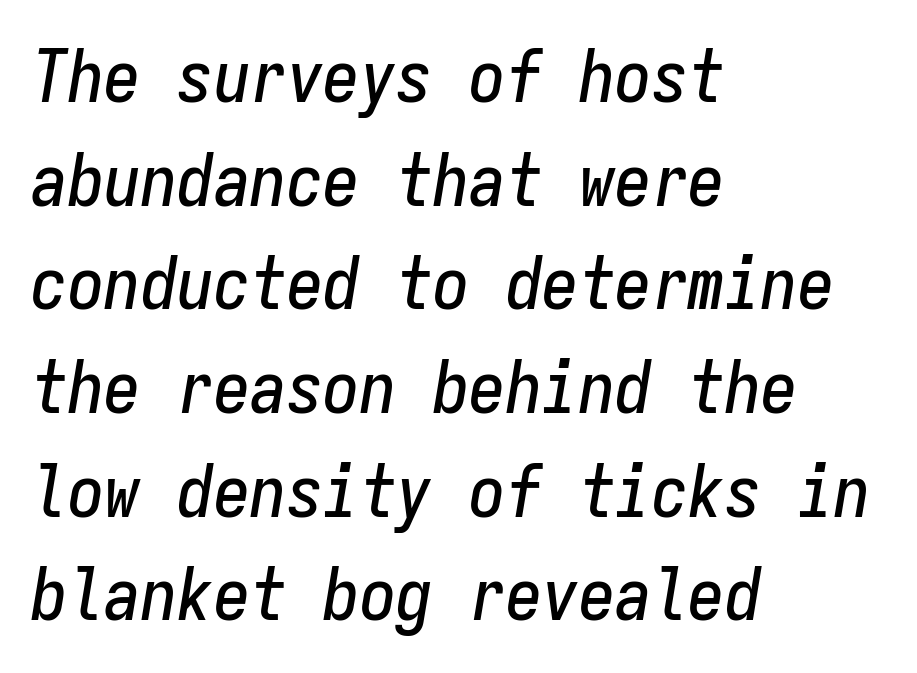
{"italic": "yes", "lean": "right", "slant_degrees": 9, "width": "condensed", "stroke_contrast": "low", "x_height": "medium", "monospaced": "yes", "underline": "no", "align": "left", "line_spacing": "normal", "line_spacing_ratio": 1.42, "letter_spacing": "normal", "letter_spacing_em": 0.0, "glyph_px": 73}
